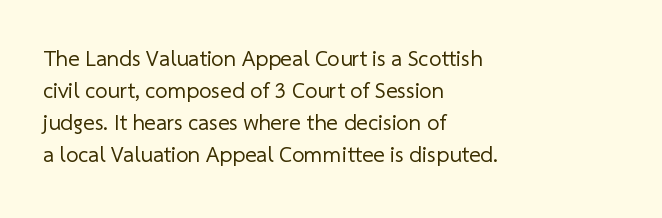
Q: Is the text bold? A: No.
Q: Is the text underlined? A: No.
Q: How is the paragraph aligned? A: Left-aligned.
Q: Is the spacing between letters normal or unusually wide? A: Normal.
Q: Is the spacing between lines tight, normal or loose? A: Normal.
